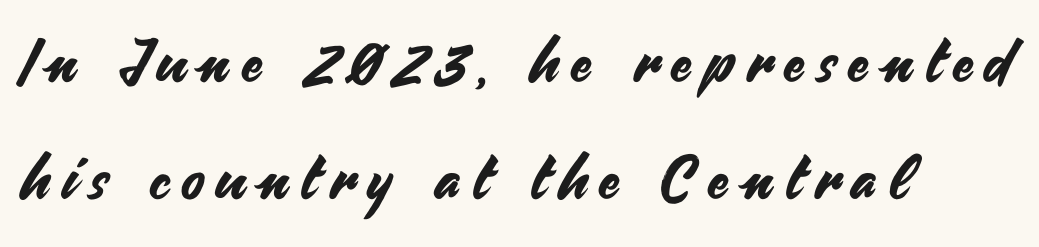
The image shows 60 px sans-serif type; set left-aligned, loose line spacing (1.95x), unusually wide letter spacing (+0.21 em), not underlined; medium stroke contrast and a small x-height.
